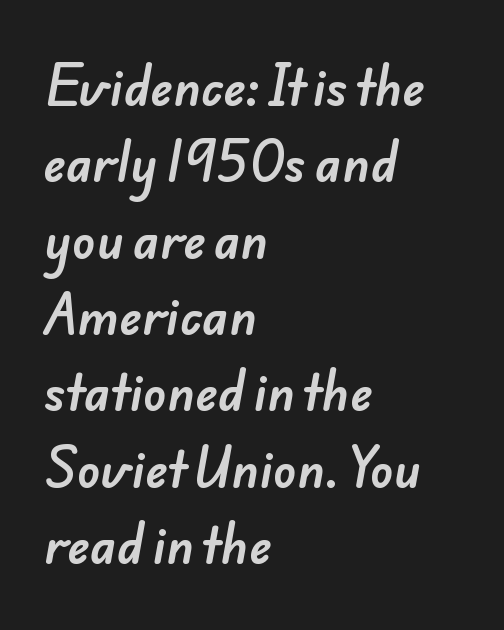
Q: Is the typeface a serif or a sans-serif typeface? A: Sans-serif.
Q: Is the text underlined? A: No.
Q: How is the paragraph aligned? A: Left-aligned.
Q: Is the spacing between letters normal or unusually wide? A: Normal.
Q: Is the spacing between lines tight, normal or loose? A: Normal.
Q: Width (condensed, normal, or wide)? A: Normal.
Q: Stroke contrast? A: Low.
Q: x-height? A: Small.
Q: Monospaced? A: No.
